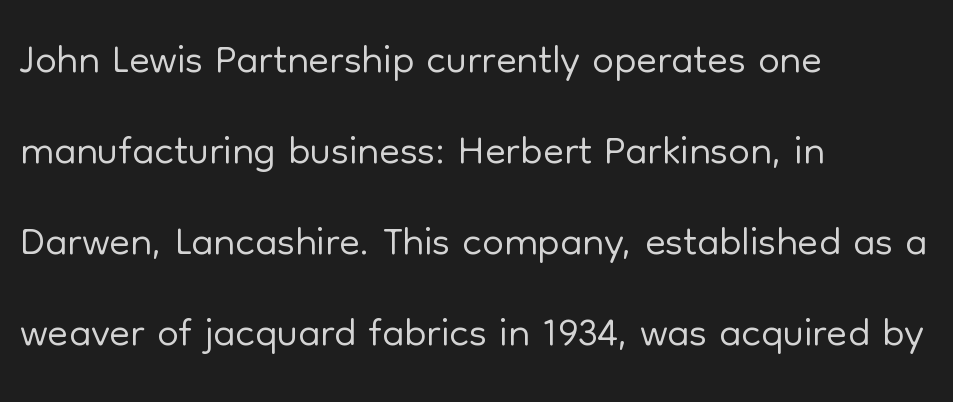
Q: Is the text bold? A: No.
Q: Is the text italic (slanted)? A: No, it is upright.
Q: Is the typeface a serif or a sans-serif typeface? A: Sans-serif.
Q: Is the text underlined? A: No.
Q: How is the paragraph aligned? A: Left-aligned.
Q: Is the spacing between letters normal or unusually wide? A: Normal.
Q: Is the spacing between lines tight, normal or loose? A: Normal.
Q: Width (condensed, normal, or wide)? A: Normal.
Q: Stroke contrast? A: Low.
Q: x-height? A: Medium.
Q: Monospaced? A: No.
